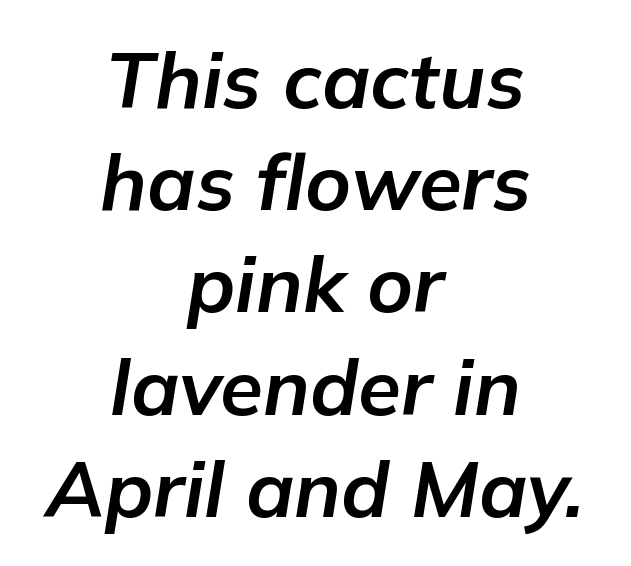
Descenders hang freely into open space. Notice how the stems are inclined rather than vertical — that's the hallmark of italics. Plenty of ink on the page — the face is bold. Short note: letters normally spaced.
